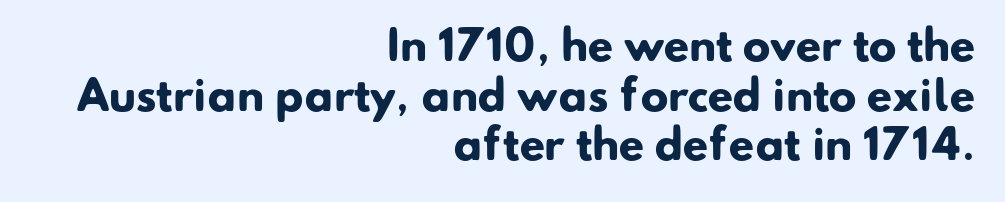
The image shows 41 px heavy sans-serif type; set right-aligned, line spacing 1.21x, normal letter spacing, not underlined; low stroke contrast and a small x-height.
